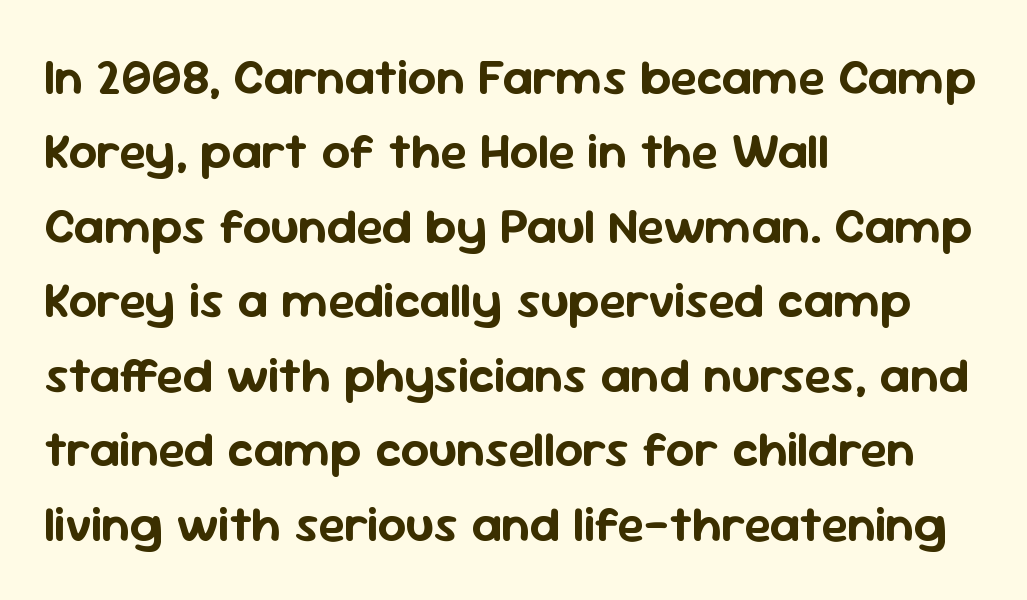
The image shows 50 px sans-serif type, upright; set left-aligned, normal line spacing (1.49x), normal letter spacing, not underlined; low stroke contrast and a medium x-height.
